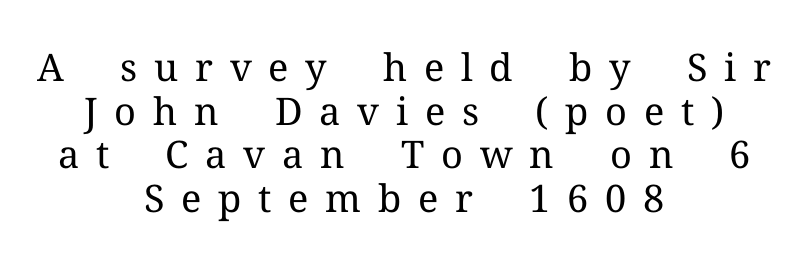
Q: Is the text bold? A: No.
Q: Is the text italic (slanted)? A: No, it is upright.
Q: Is the typeface a serif or a sans-serif typeface? A: Serif.
Q: Is the text underlined? A: No.
Q: How is the paragraph aligned? A: Centered.
Q: Is the spacing between letters normal or unusually wide? A: Unusually wide.
Q: Is the spacing between lines tight, normal or loose? A: Tight.
Q: Width (condensed, normal, or wide)? A: Normal.
Q: Stroke contrast? A: Medium.
Q: x-height? A: Medium.
Q: Monospaced? A: No.
